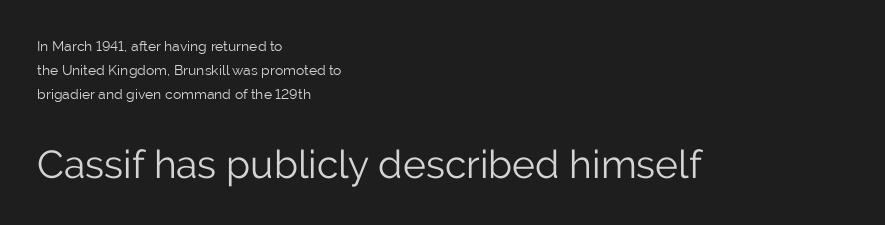
Q: Is the text bold? A: No.
Q: Is the text italic (slanted)? A: No, it is upright.
Q: Is the typeface a serif or a sans-serif typeface? A: Sans-serif.
Q: Is the text underlined? A: No.
Q: How is the paragraph aligned? A: Left-aligned.
Q: Is the spacing between letters normal or unusually wide? A: Normal.
Q: Which block of text is set in a larger size, the first (top) or the second (bottom)? A: The second (bottom) one.
Q: Width (condensed, normal, or wide)? A: Normal.
Q: Stroke contrast? A: Low.
Q: x-height? A: Medium.
Q: Monospaced? A: No.
